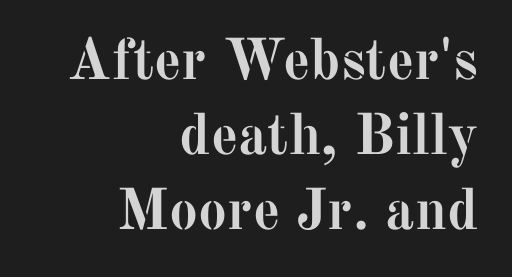
{"serif": "yes", "italic": "no", "bold": "yes", "weight": "semibold", "width": "normal", "stroke_contrast": "medium", "x_height": "medium", "monospaced": "no", "underline": "no", "align": "right", "line_spacing": "normal", "line_spacing_ratio": 1.29, "letter_spacing": "normal", "letter_spacing_em": 0.0, "glyph_px": 58}
